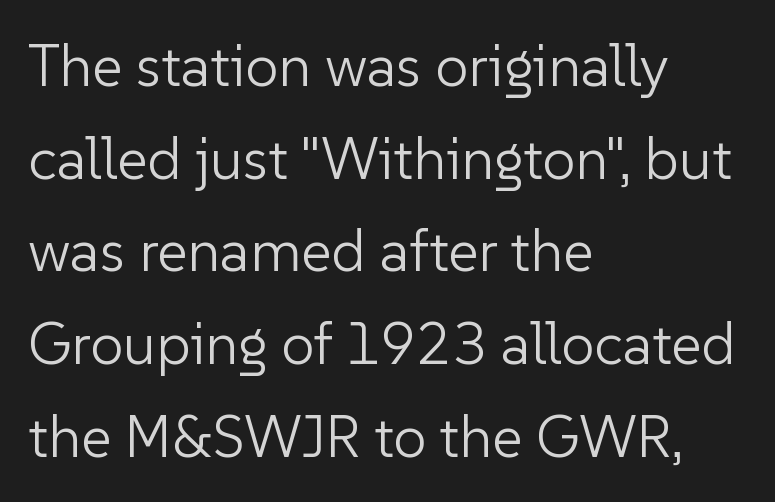
{"serif": "no", "italic": "no", "bold": "no", "weight": "light", "width": "normal", "stroke_contrast": "low", "x_height": "medium", "monospaced": "no", "underline": "no", "align": "left", "line_spacing": "normal", "line_spacing_ratio": 1.57, "letter_spacing": "normal", "letter_spacing_em": 0.0, "glyph_px": 59}
